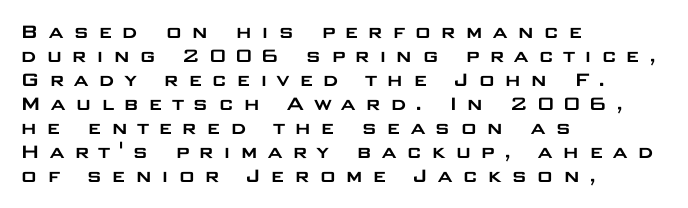
Someone cranked the tracking dial way up on this one. Italic? Not at all — the glyphs are vertical. The rendering anchors every line to the left-hand side. What's the leading like? Squeezed, with rows nearly overlapping.
